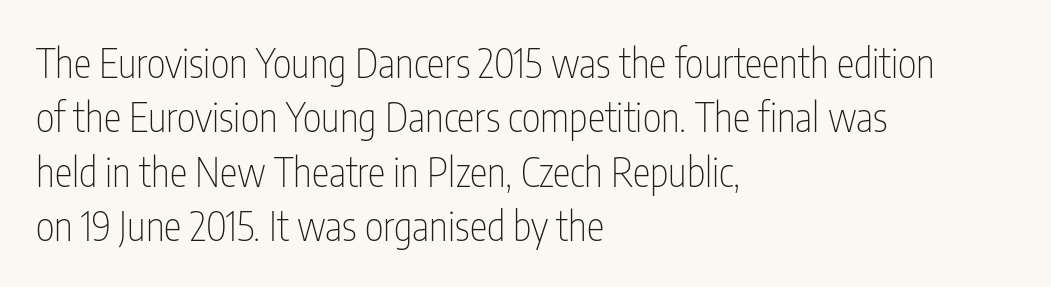
The image shows 40 px thin, condensed sans-serif type, upright; set left-aligned, normal line spacing (1.36x), normal letter spacing, not underlined; low stroke contrast and a medium x-height.
